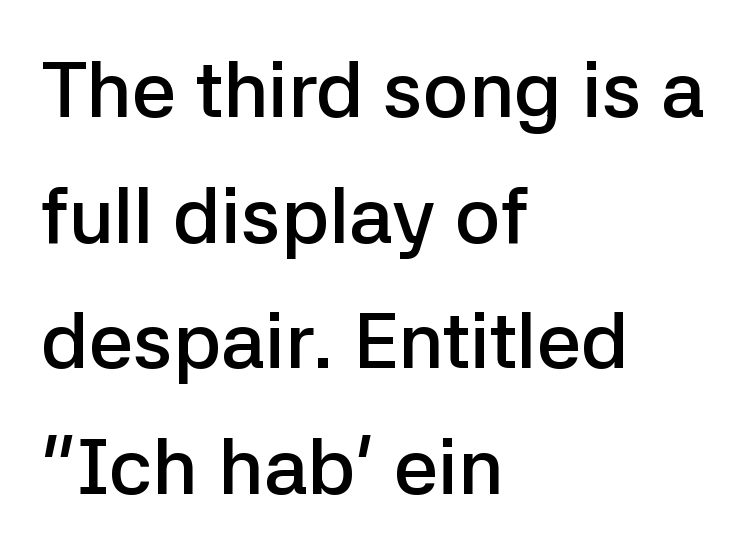
The image shows 79 px semibold sans-serif type, upright; set left-aligned, normal line spacing (1.59x), normal letter spacing, not underlined; low stroke contrast and a medium x-height.
